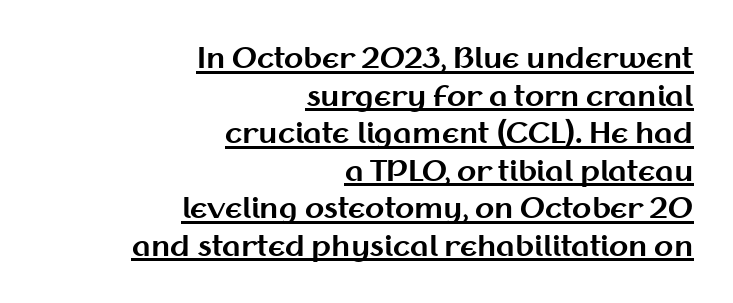
{"serif": "no", "italic": "no", "bold": "yes", "weight": "bold", "width": "normal", "stroke_contrast": "medium", "x_height": "medium", "monospaced": "no", "underline": "yes", "align": "right", "line_spacing": "normal", "line_spacing_ratio": 1.34, "letter_spacing": "normal", "letter_spacing_em": 0.0, "glyph_px": 28}
